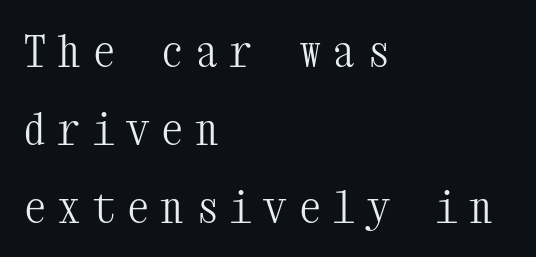
{"serif": "yes", "italic": "no", "bold": "no", "weight": "light", "width": "condensed", "stroke_contrast": "medium", "x_height": "medium", "monospaced": "yes", "underline": "no", "align": "left", "line_spacing_ratio": 1.77, "letter_spacing": "wide", "letter_spacing_em": 0.28, "glyph_px": 44}
